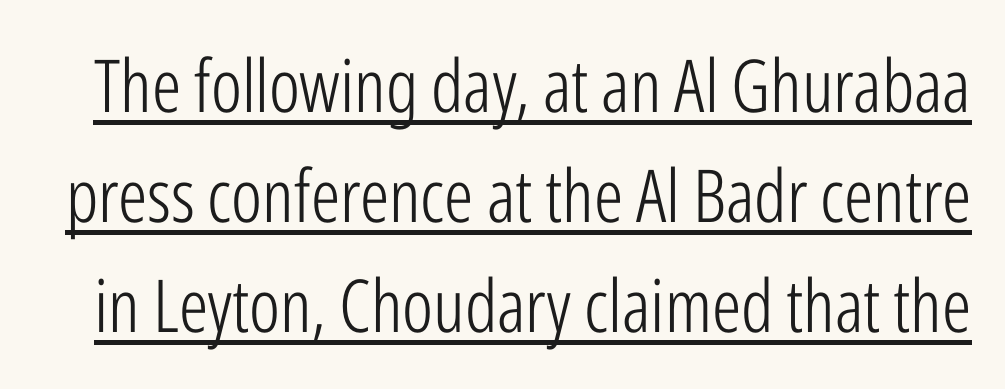
{"serif": "no", "italic": "no", "bold": "no", "weight": "light", "width": "condensed", "stroke_contrast": "low", "x_height": "medium", "monospaced": "no", "underline": "yes", "line_spacing": "normal", "line_spacing_ratio": 1.51, "letter_spacing": "normal", "letter_spacing_em": 0.0, "glyph_px": 73}
